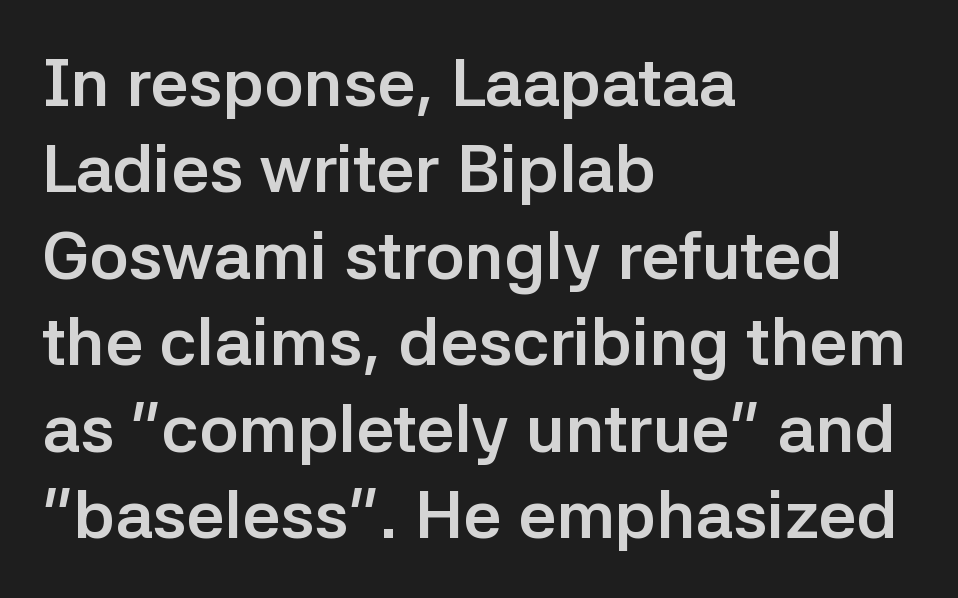
Where is the straight margin? On the left. The gaps between neighbouring characters are ordinary and unremarkable. The designer went with a sans here, leaving each stem footless. The foot of each line stays bare and open. This sample has the flowing, uneven cadence of proportional lettering. It's the straight-up-and-down kind of type.
